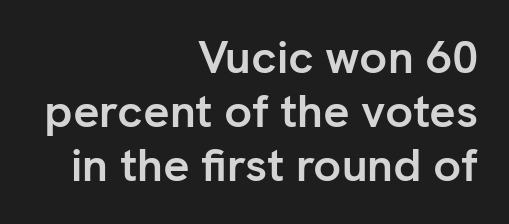
The rendering uses natural spacing where letterforms have individual widths. Stroke terminals: plain, sans-serif. Letters rest on an invisible, unmarked baseline. Does the copy run flush right? Yes — the right margin is perfectly even. Heft: maximum for text — a bold.
